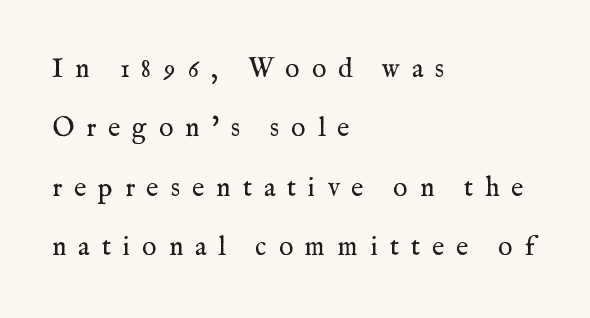
Letter spacing: wide. These glyphs show unthickened strokes, regular width or finer. The line-height multiplier appears high, well above default. In CSS terms this would be text-align: left. The passage shown is not underscored anywhere. This is roman type, the default non-slanted kind.
